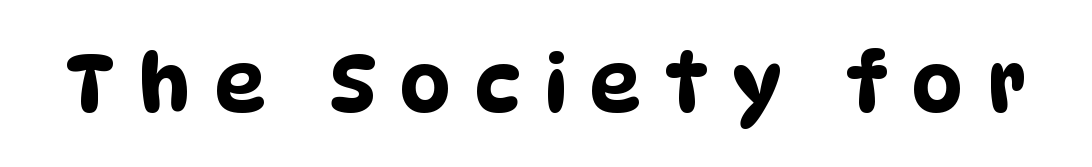
The image shows 80 px condensed sans-serif type; set unusually wide letter spacing (+0.3 em), not underlined; low stroke contrast and a large x-height.
